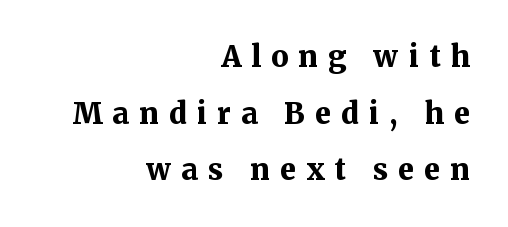
Notice how the passage keeps a crisp vertical edge on the right only. Ascenders rise straight up at ninety degrees. Beneath every word, the page is bare. You could not count columns in this text — the font is proportionally spaced. Compared with an ordinary text face, these strokes are far heavier — a full bold. This block would shrink considerably if given ordinary leading; it's expanded now.
